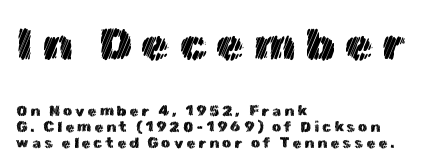
{"italic": "no", "width": "normal", "x_height": "medium", "monospaced": "no", "underline": "no", "align": "left", "line_spacing": "tight", "line_spacing_ratio": 1.05, "larger_block": "first", "size_ratio": 3.07, "glyph_px": 46}
